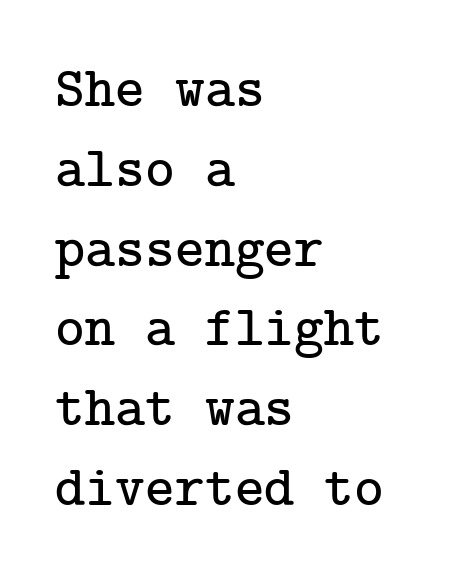
{"serif": "yes", "italic": "no", "width": "normal", "stroke_contrast": "low", "x_height": "medium", "underline": "no", "align": "left", "line_spacing": "normal", "line_spacing_ratio": 1.4, "letter_spacing": "normal", "letter_spacing_em": 0.0, "glyph_px": 57}
